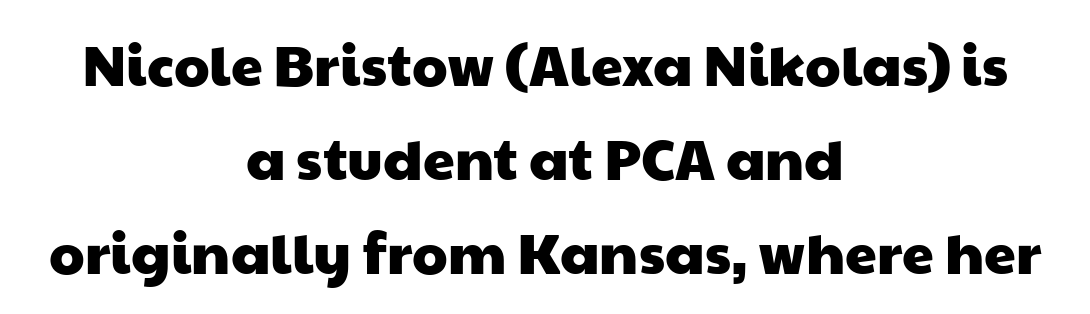
You could call the tracking neutral — neither tight nor loose. Every row of glyphs is offset so its center matches the block's center. Each letter keeps its own natural width here, so spacing adapts to shape. The glyphs are unaccompanied by any horizontal stroke below them. To sum up the face: it is a sans, with no serifs.
